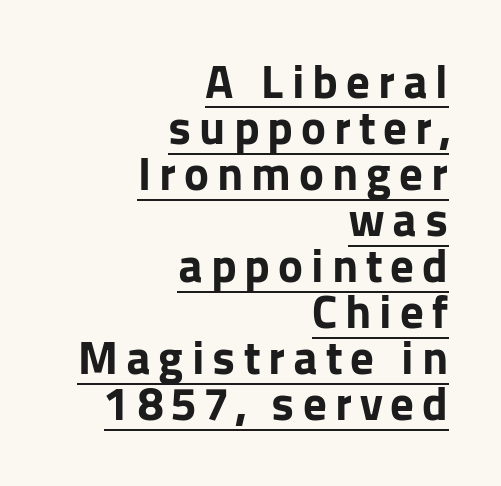
The image shows 47 px bold sans-serif type, upright; set right-aligned, tight line spacing (0.98x), underlined; low stroke contrast and a medium x-height.
